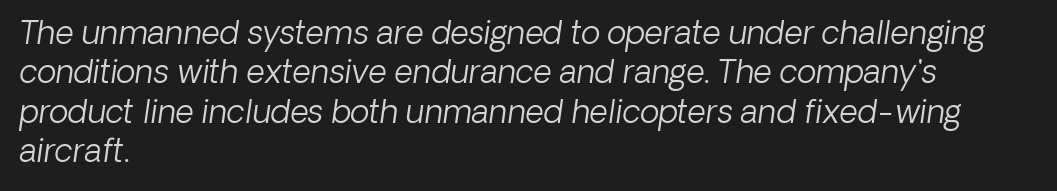
Q: Is the text bold? A: No.
Q: Is the text italic (slanted)? A: Yes, it leans right by about 8 degrees.
Q: Is the text underlined? A: No.
Q: How is the paragraph aligned? A: Left-aligned.
Q: Is the spacing between letters normal or unusually wide? A: Normal.
Q: Width (condensed, normal, or wide)? A: Normal.
Q: Stroke contrast? A: Low.
Q: x-height? A: Medium.
Q: Monospaced? A: No.
